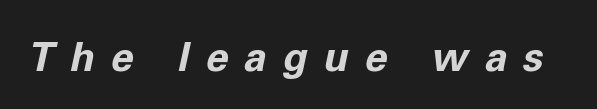
{"italic": "yes", "lean": "right", "slant_degrees": 11, "bold": "yes", "weight": "bold", "width": "normal", "stroke_contrast": "low", "x_height": "medium", "monospaced": "no", "underline": "no", "letter_spacing": "wide", "letter_spacing_em": 0.39, "glyph_px": 41}
